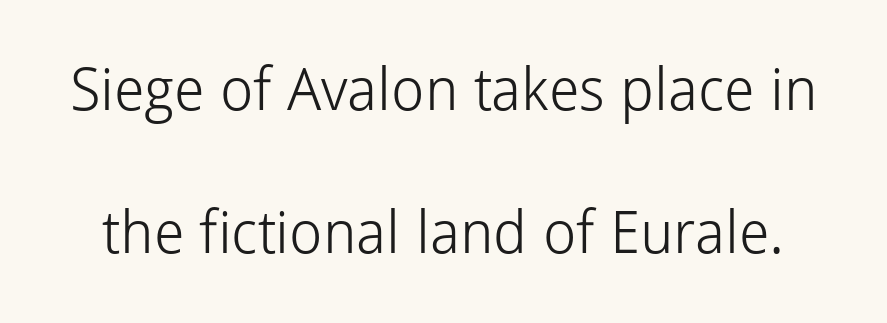
The image shows 59 px light sans-serif type, upright; set loose line spacing (2.43x), normal letter spacing, not underlined; low stroke contrast and a medium x-height.
